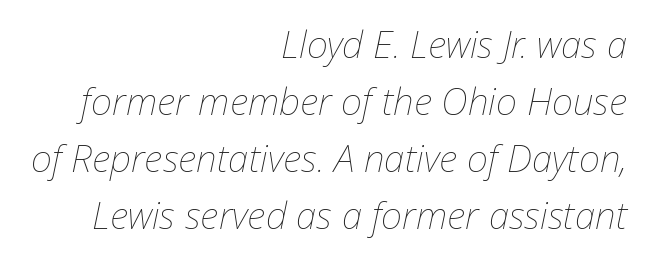
Honestly, the row spacing looks completely unremarkable. Nobody drew a line under any word here. This sample uses plain, unmodified letter spacing. It's the slanting kind of type. Which margin do the lines hug? The right one — the left edge is uneven. Looks like regular typesetting: each glyph gets only the width it needs.
